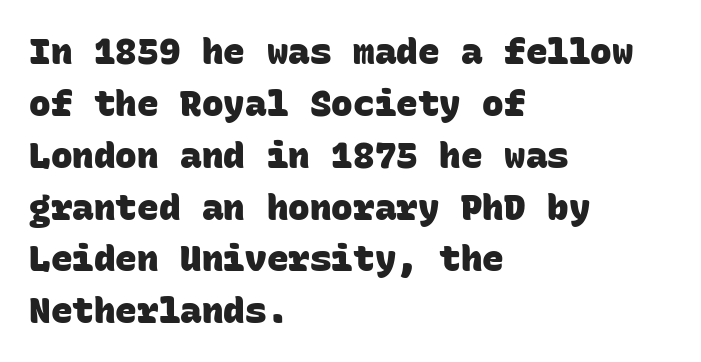
The image shows 36 px heavy sans-serif type, monospaced; set left-aligned, normal line spacing (1.44x), normal letter spacing, not underlined; low stroke contrast and a large x-height.
